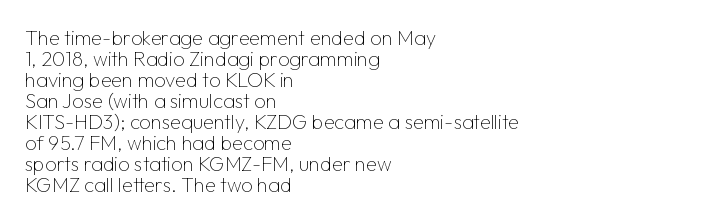
The image shows 20 px text type, upright; set left-aligned, tight line spacing (1.05x), normal letter spacing, not underlined.
